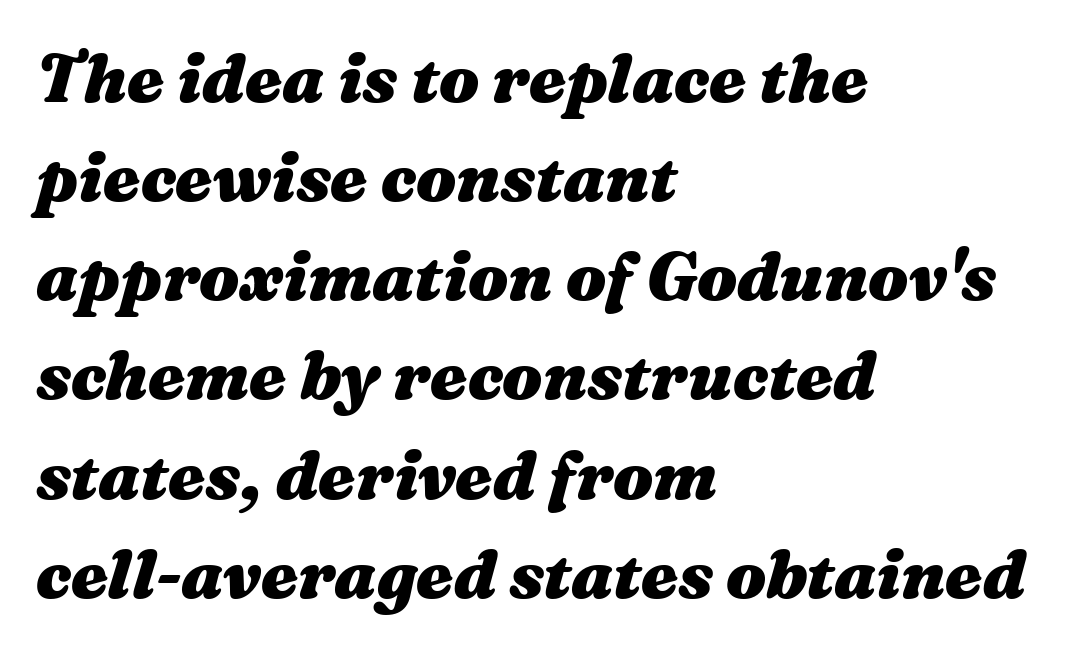
{"italic": "yes", "lean": "right", "slant_degrees": 16, "bold": "yes", "weight": "heavy", "width": "wide", "stroke_contrast": "medium", "x_height": "medium", "monospaced": "no", "underline": "no", "align": "left", "line_spacing": "normal", "line_spacing_ratio": 1.48, "letter_spacing": "normal", "letter_spacing_em": 0.0, "glyph_px": 67}
